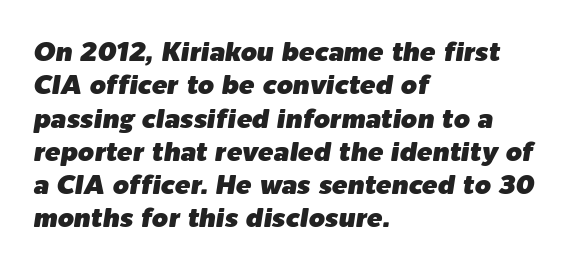
{"italic": "yes", "lean": "right", "slant_degrees": 9, "underline": "no", "align": "left", "line_spacing": "normal", "line_spacing_ratio": 1.28, "letter_spacing": "normal", "letter_spacing_em": 0.0, "glyph_px": 26}
